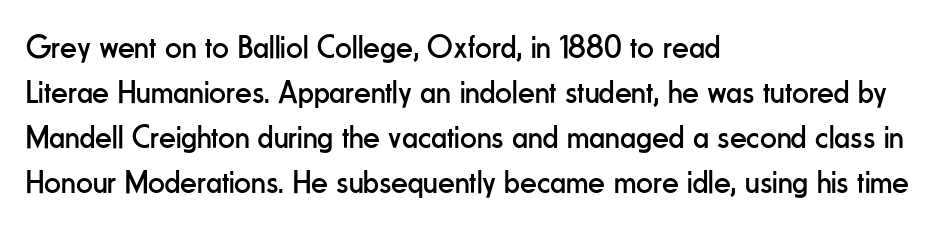
{"serif": "no", "italic": "no", "bold": "no", "weight": "regular", "width": "condensed", "stroke_contrast": "low", "x_height": "small", "monospaced": "no", "underline": "no", "align": "left", "line_spacing": "normal", "line_spacing_ratio": 1.36, "letter_spacing": "normal", "letter_spacing_em": 0.0, "glyph_px": 33}
